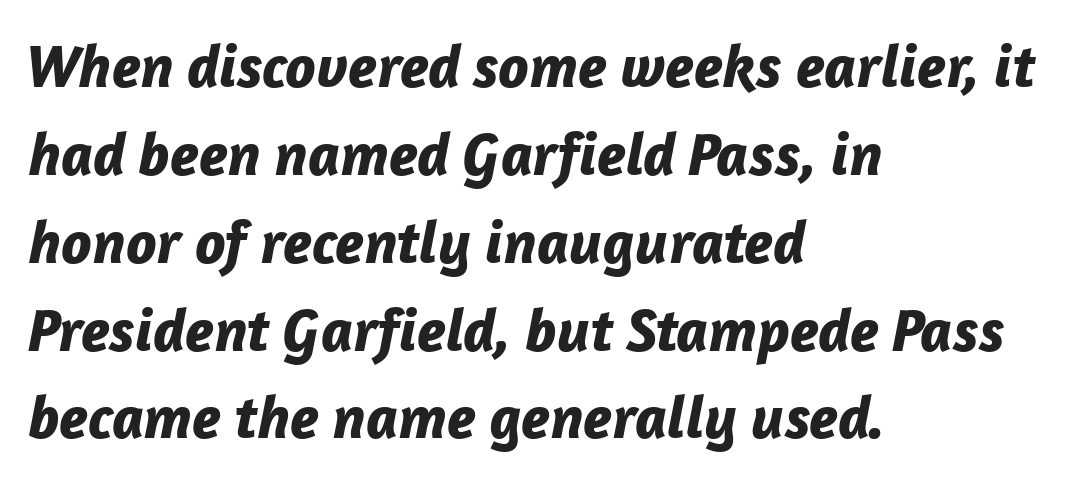
{"italic": "yes", "lean": "right", "slant_degrees": 12, "bold": "yes", "weight": "bold", "width": "normal", "stroke_contrast": "low", "x_height": "medium", "monospaced": "no", "underline": "no", "align": "left", "line_spacing": "normal", "line_spacing_ratio": 1.44, "letter_spacing": "normal", "letter_spacing_em": 0.0, "glyph_px": 61}
